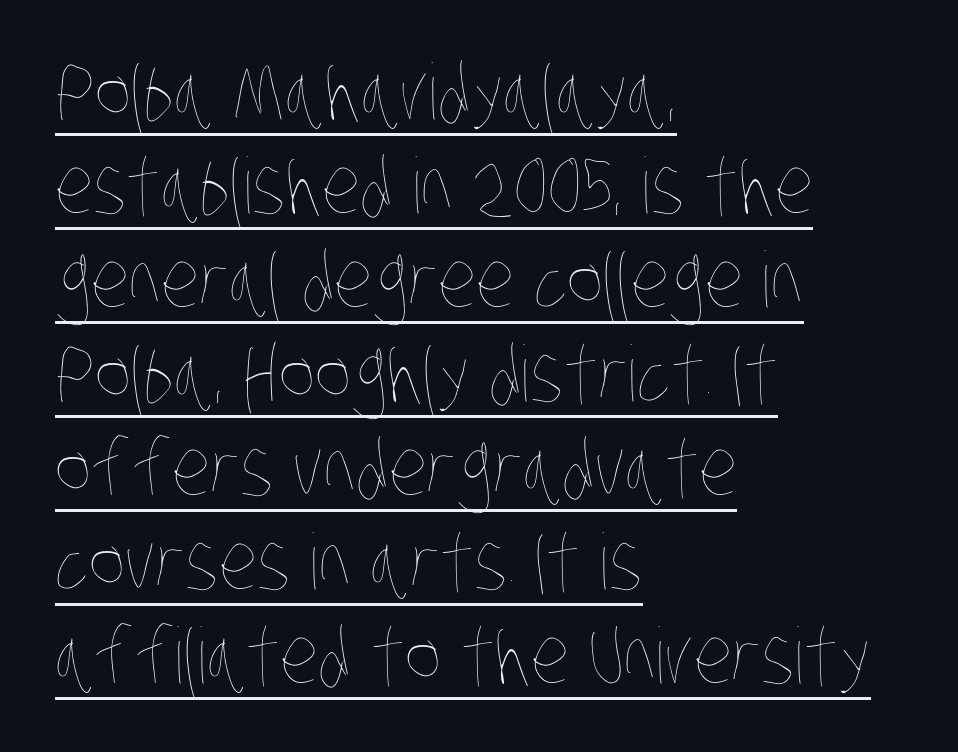
{"bold": "no", "weight": "thin", "width": "condensed", "stroke_contrast": "low", "x_height": "large", "monospaced": "no", "underline": "yes", "align": "left", "line_spacing_ratio": 1.22, "letter_spacing": "normal", "letter_spacing_em": 0.0, "glyph_px": 77}
